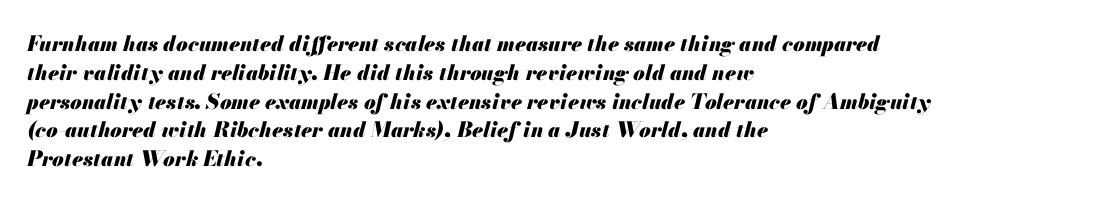
Each word holds together tightly as a unit, with standard inter-letter gaps. Each row of text sits above clean, open space. A student would call this left alignment; a typographer would say flush left, rag right. Is the type bold? Yes — the strokes are clearly thick and heavy. Designer's note — italics engaged. Normally led — the rows are evenly, conventionally spaced.
